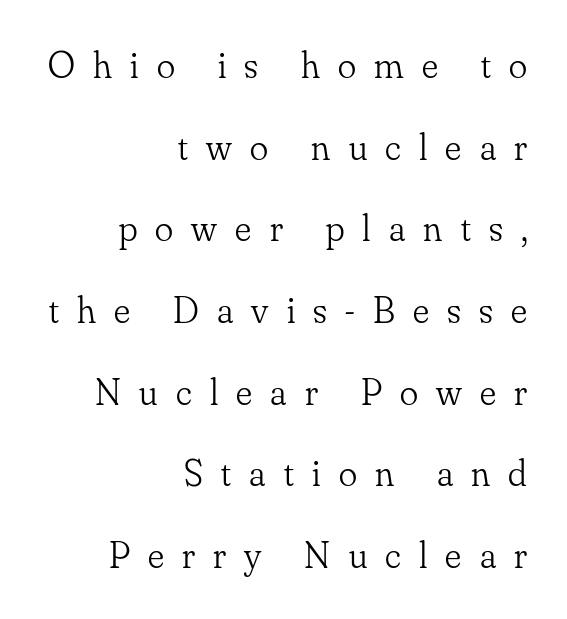
Q: Is the text bold? A: No.
Q: Is the text italic (slanted)? A: No, it is upright.
Q: Is the typeface a serif or a sans-serif typeface? A: Serif.
Q: Is the text underlined? A: No.
Q: How is the paragraph aligned? A: Right-aligned.
Q: Is the spacing between letters normal or unusually wide? A: Unusually wide.
Q: Is the spacing between lines tight, normal or loose? A: Loose.
Q: Width (condensed, normal, or wide)? A: Normal.
Q: Stroke contrast? A: Low.
Q: x-height? A: Small.
Q: Monospaced? A: No.
